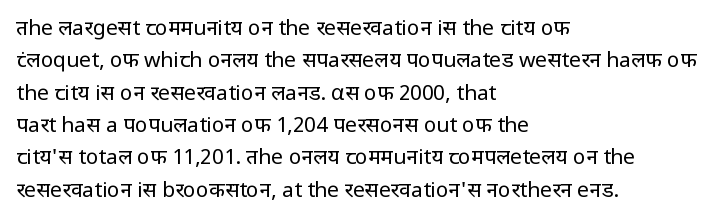
{"italic": "no", "bold": "no", "underline": "no", "align": "left", "line_spacing": "normal", "line_spacing_ratio": 1.54, "letter_spacing": "normal", "letter_spacing_em": 0.0, "glyph_px": 21}
